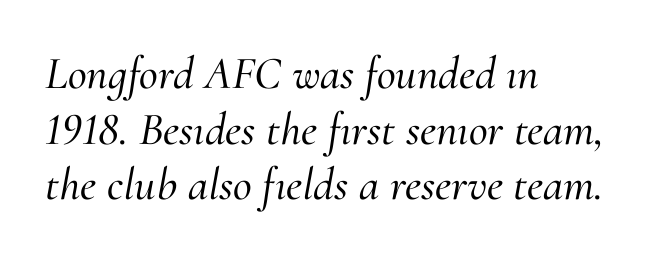
This is serif lettering, the kind often seen in printed books. Reading down the block, your eye returns to a fixed left position each line. The letters are slanted; this is an italic face. The glyphs are unaccompanied by any horizontal stroke below them. The rendering uses natural spacing where letterforms have individual widths.
